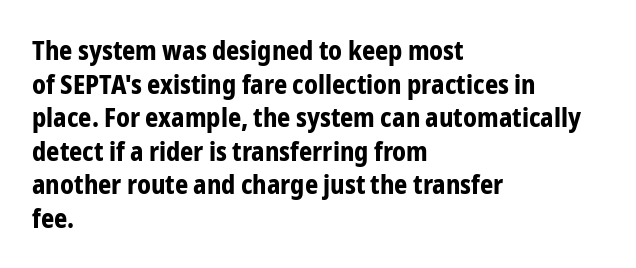
{"italic": "no", "bold": "yes", "underline": "no", "align": "left", "line_spacing": "normal", "line_spacing_ratio": 1.29, "letter_spacing": "normal", "letter_spacing_em": 0.0, "glyph_px": 26}
